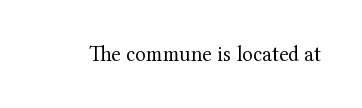
Q: Is the text bold? A: No.
Q: Is the text italic (slanted)? A: No, it is upright.
Q: Is the text underlined? A: No.
Q: Is the spacing between letters normal or unusually wide? A: Normal.
